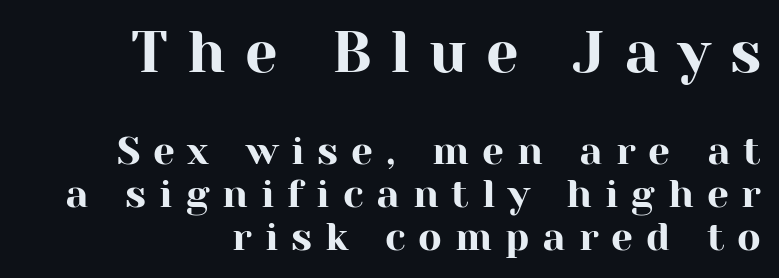
{"serif": "yes", "italic": "no", "width": "normal", "stroke_contrast": "high", "x_height": "medium", "monospaced": "no", "underline": "no", "align": "right", "line_spacing": "tight", "line_spacing_ratio": 1.1, "letter_spacing": "wide", "letter_spacing_em": 0.33, "larger_block": "first", "size_ratio": 1.49, "glyph_px": 58}
